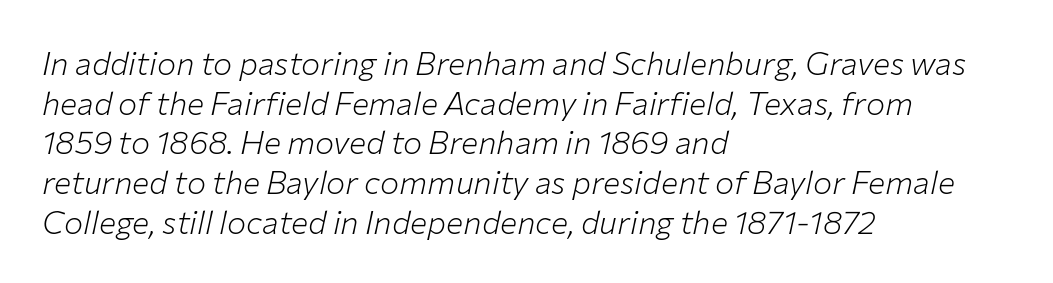
{"italic": "yes", "lean": "right", "slant_degrees": 12, "bold": "no", "weight": "light", "width": "normal", "stroke_contrast": "low", "x_height": "medium", "monospaced": "no", "underline": "no", "align": "left", "line_spacing_ratio": 1.24, "letter_spacing": "normal", "letter_spacing_em": 0.0, "glyph_px": 32}
